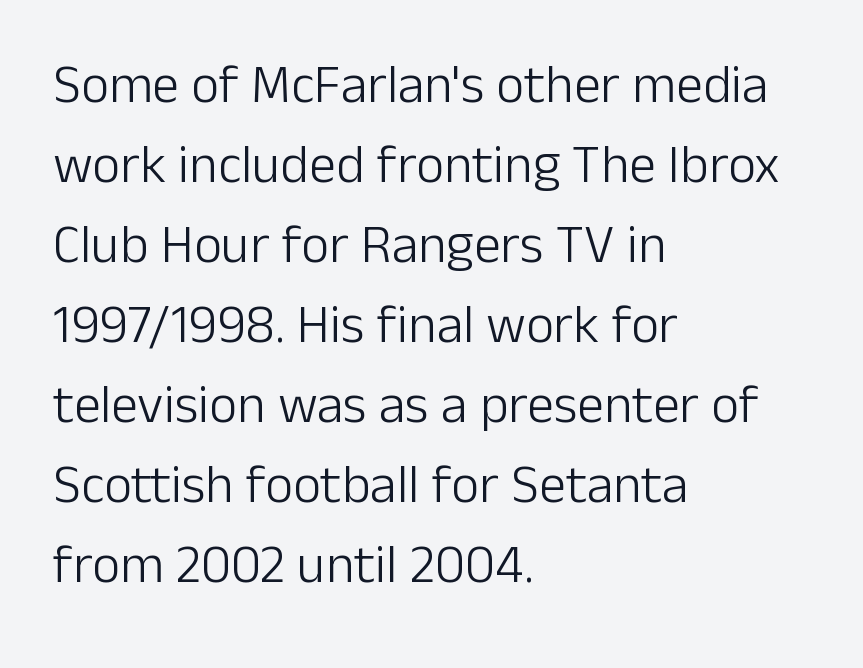
The image shows 54 px light sans-serif type, upright; set left-aligned, normal line spacing (1.48x), normal letter spacing, not underlined; low stroke contrast and a medium x-height.
